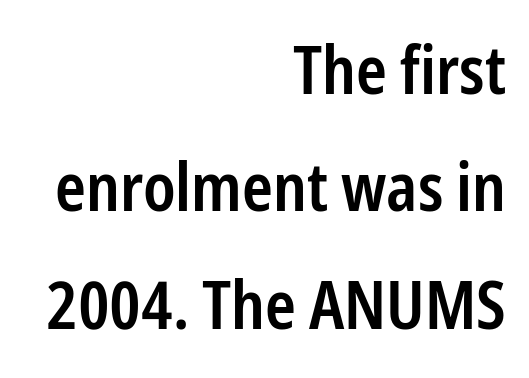
The image shows 66 px semibold, condensed sans-serif type, upright; set right-aligned, line spacing 1.78x, normal letter spacing, not underlined; low stroke contrast and a medium x-height.
